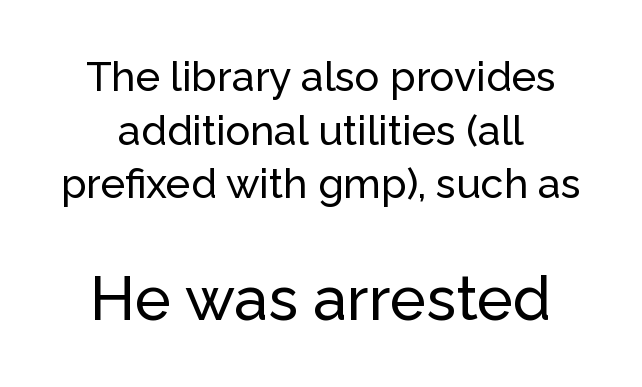
The image shows 61 px sans-serif type, upright; set normal line spacing (1.31x), normal letter spacing, not underlined; the second (bottom) block is 1.49x larger; low stroke contrast and a medium x-height.
